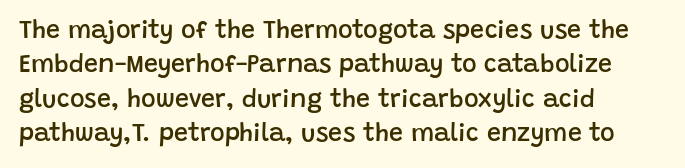
The image shows 25 px text type, upright; set left-aligned, normal line spacing (1.38x), normal letter spacing, not underlined.
